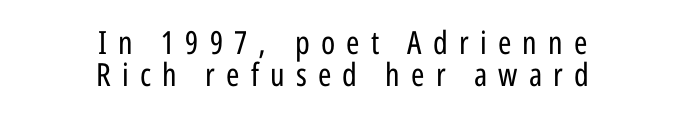
The glyphs are unaccompanied by any horizontal stroke below them. Closely set lines give the paragraph a compact silhouette. The lines in this sample share a center point and differ in where they start and stop. Font category for this specimen: sans-serif. Upright lettering throughout.
